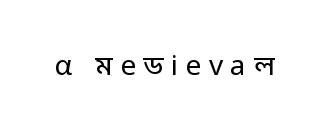
Weight: in the light-to-regular range. The type family on display is of the sans-serif kind. Underline: absent. The axis of the letterforms is exactly vertical. This sample has the flowing, uneven cadence of proportional lettering.
